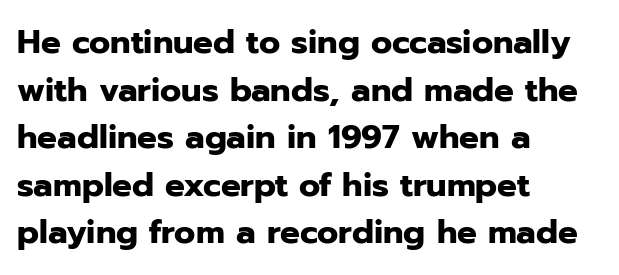
Every letter is thick-stroked: bold, no question. Nope, no serifs anywhere on these letters. The foot of each line stays bare and open. What's the leading like? Ordinary, nothing unusual. The passage shown is typed in a proportional face where columns would drift. Rendered with straight, roman letterforms.
